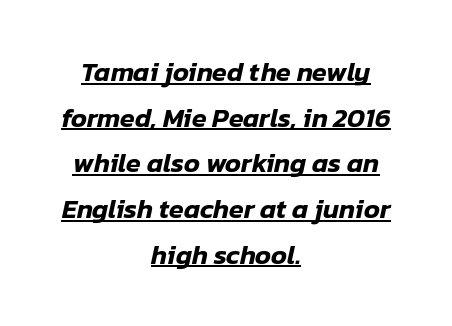
{"italic": "yes", "lean": "right", "slant_degrees": 12, "underline": "yes", "align": "center", "line_spacing": "normal", "line_spacing_ratio": 1.69, "letter_spacing": "normal", "letter_spacing_em": 0.0, "glyph_px": 27}
